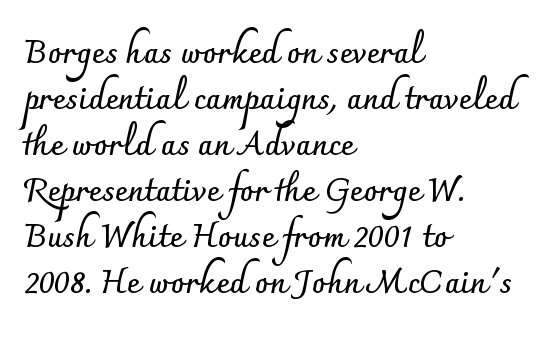
The image shows 32 px semibold sans-serif type; set left-aligned, normal line spacing (1.44x), normal letter spacing, not underlined; low stroke contrast and a small x-height.
